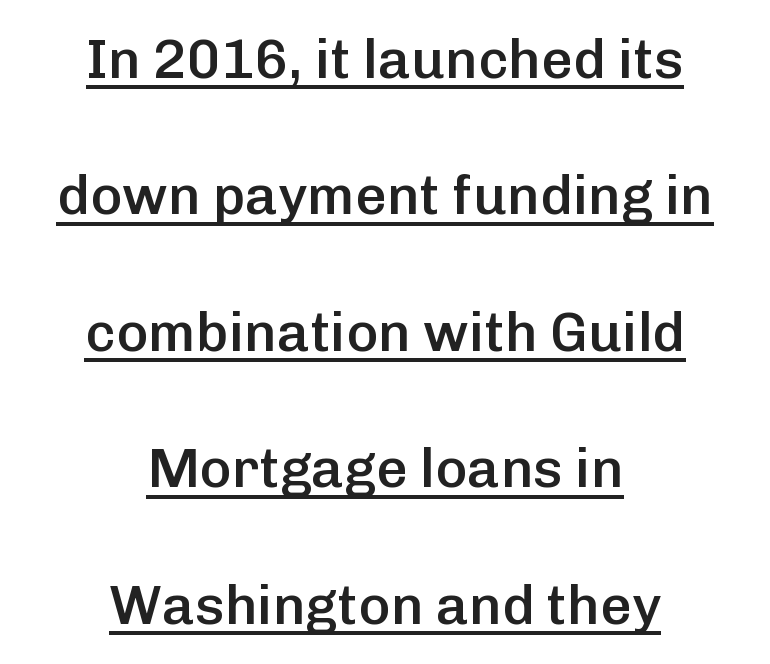
The image shows 55 px semibold sans-serif type, upright; set centered, loose line spacing (2.48x), normal letter spacing, underlined; low stroke contrast and a medium x-height.
